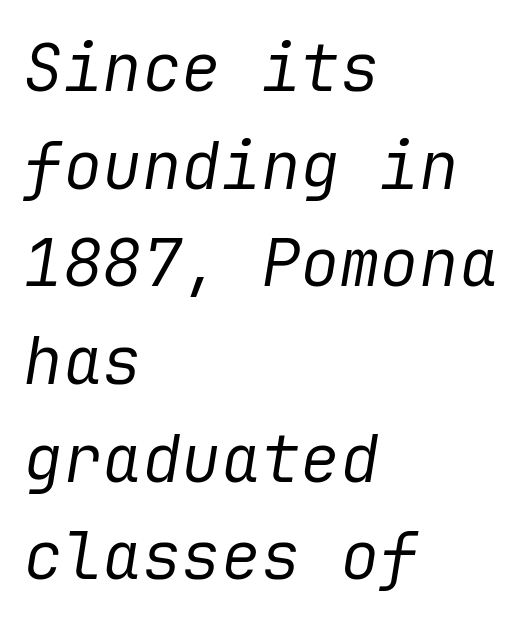
The image shows 66 px regular-weight type, italic (leaning right); set left-aligned, normal line spacing (1.48x), normal letter spacing, not underlined; low stroke contrast and a medium x-height.
